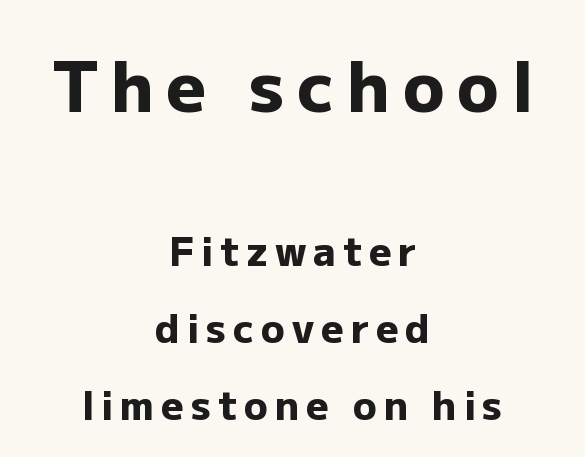
The letters carry no serifs — their stems end cleanly without finishing strokes. Heft: maximum for text — a bold. The initial chunk of copy outweighs the following chunk in type size. Loosely led — the rows are spread out. The specimen reads as upright at a glance.
